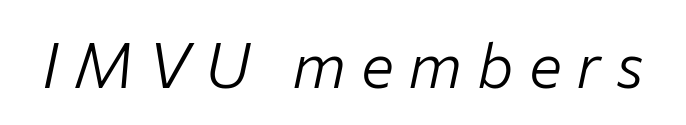
Q: Is the text bold? A: No.
Q: Is the text italic (slanted)? A: Yes, it leans right by about 12 degrees.
Q: Is the text underlined? A: No.
Q: Is the spacing between letters normal or unusually wide? A: Unusually wide.
Q: Width (condensed, normal, or wide)? A: Normal.
Q: Stroke contrast? A: Low.
Q: x-height? A: Medium.
Q: Monospaced? A: No.
